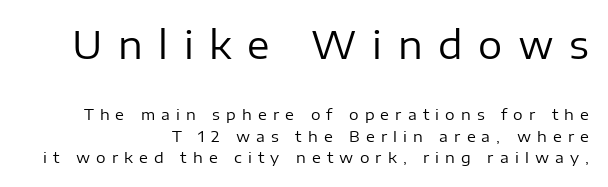
Varying glyph widths throughout — classic text-font behaviour. Vertical stems look standard width or narrower in stroke. Does the bottom block carry the larger type? No, the top block does. A bare baseline throughout the passage. This rendering employs a face without finishing strokes, i.e., a sans-serif. This rendering widens character spacing well past its baseline value.
